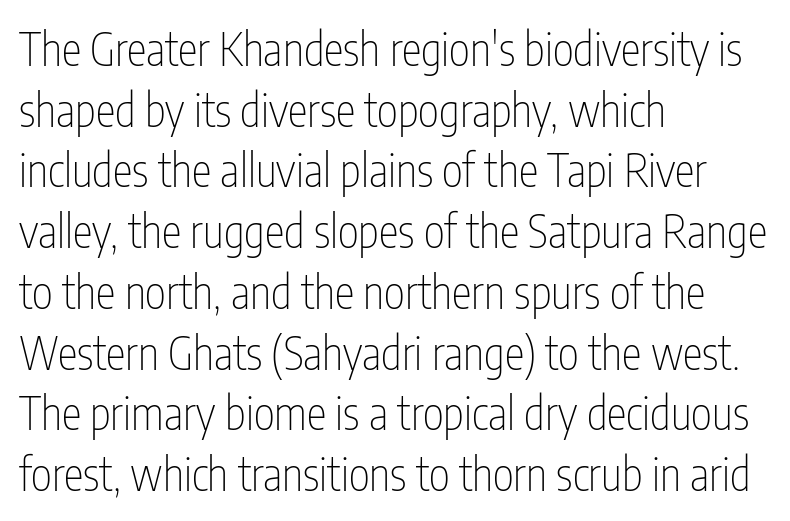
The horizontal fit of the characters is conventional and even. Italic? Not at all — the glyphs are vertical. The face looks like a standard text weight, possibly lighter. Grotesque or geometric, the face here clearly has no serifs. Successive baselines arrive at the customary interval. The paragraph has a hard left edge and a soft right edge.
